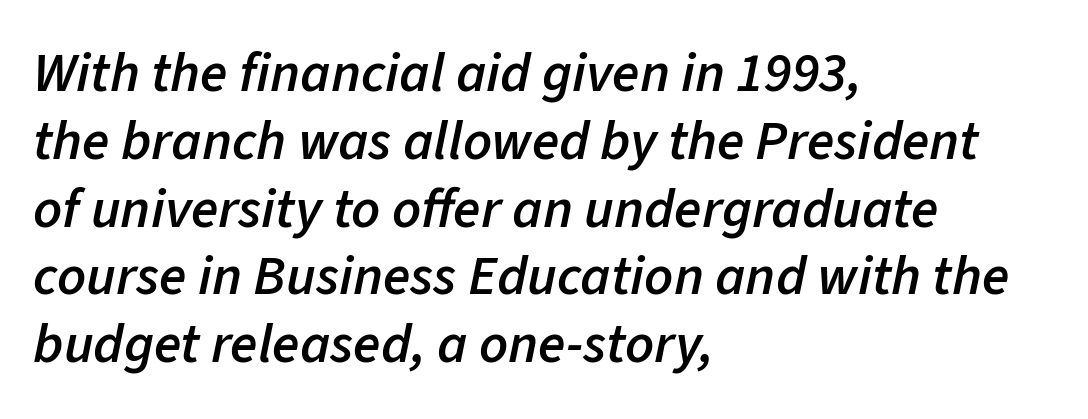
Q: Is the text bold? A: Semi-bold.
Q: Is the text italic (slanted)? A: Yes, it leans right by about 11 degrees.
Q: Is the text underlined? A: No.
Q: How is the paragraph aligned? A: Left-aligned.
Q: Is the spacing between letters normal or unusually wide? A: Normal.
Q: Width (condensed, normal, or wide)? A: Normal.
Q: Stroke contrast? A: Low.
Q: x-height? A: Medium.
Q: Monospaced? A: No.
